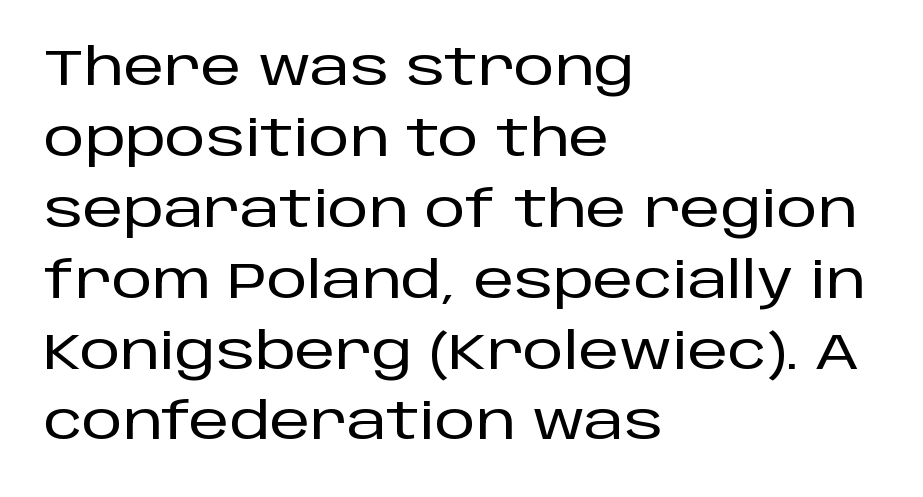
{"serif": "no", "italic": "no", "width": "normal", "stroke_contrast": "low", "x_height": "large", "monospaced": "no", "underline": "no", "align": "left", "line_spacing": "normal", "line_spacing_ratio": 1.39, "letter_spacing": "normal", "letter_spacing_em": 0.0, "glyph_px": 51}
